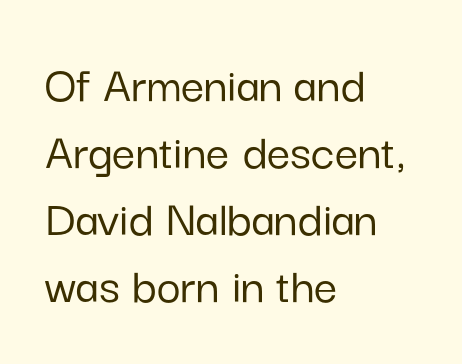
The zone under the glyphs is completely vacant. Is the letter spacing exaggerated? No — it looks like the ordinary default. Are there feet on the stems? There aren't — it's a sans. All the whitespace from short lines collects on the right. The space between consecutive lines is moderate. Upright lettering throughout.
